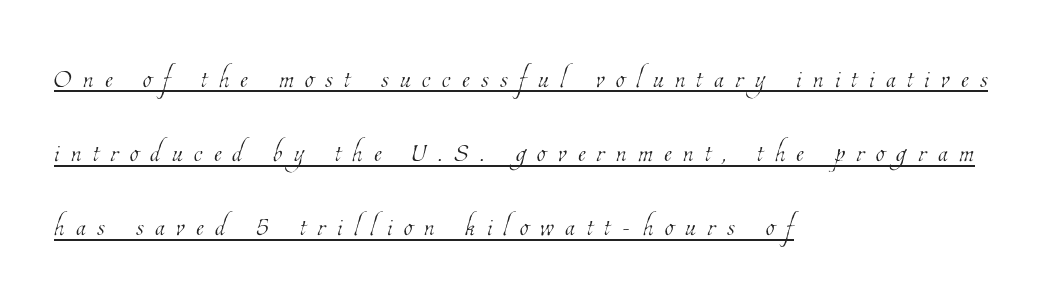
Q: Is the text bold? A: No.
Q: Is the text underlined? A: Yes.
Q: How is the paragraph aligned? A: Left-aligned.
Q: Is the spacing between letters normal or unusually wide? A: Unusually wide.
Q: Is the spacing between lines tight, normal or loose? A: Loose.
Q: Width (condensed, normal, or wide)? A: Condensed.
Q: Stroke contrast? A: Low.
Q: x-height? A: Medium.
Q: Monospaced? A: No.
